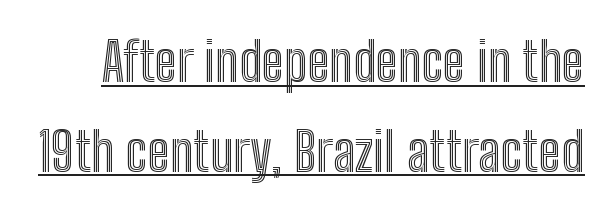
Q: Is the text italic (slanted)? A: No, it is upright.
Q: Is the text underlined? A: Yes.
Q: Is the spacing between letters normal or unusually wide? A: Normal.
Q: Is the spacing between lines tight, normal or loose? A: Normal.
Q: Width (condensed, normal, or wide)? A: Condensed.
Q: x-height? A: Medium.
Q: Monospaced? A: No.
